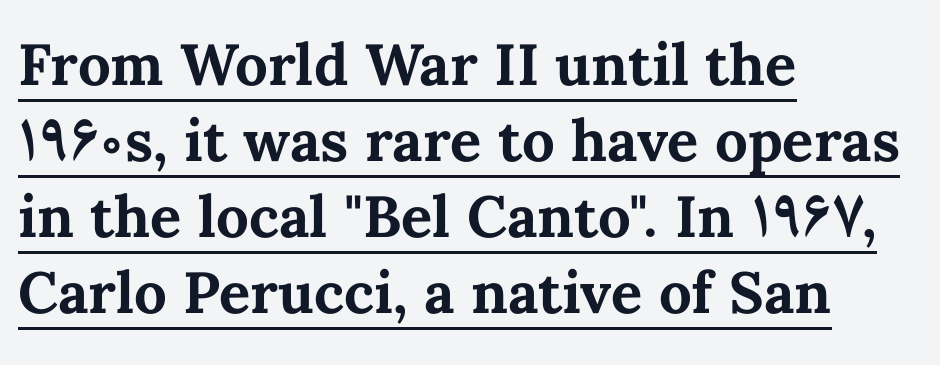
The text block is weighted toward the left margin, trailing off unevenly rightward. The letters stand straight up with perfectly vertical stems. The passage shown is typed in a proportional face where columns would drift. The characters look thick and weighty, a clear bold. Tracking value appears to be zero — textbook default spacing. Quick note: interline space is typical.
